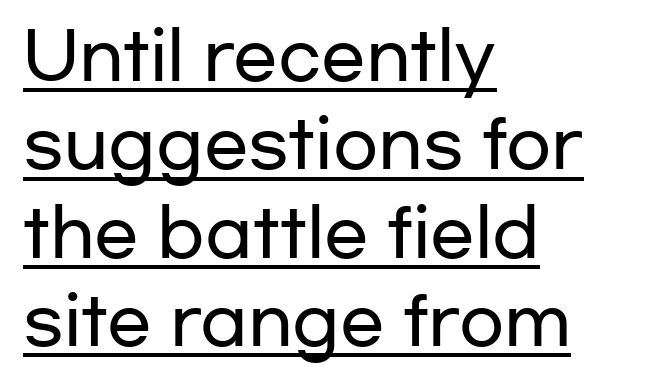
The image shows 66 px wide sans-serif type, upright; set left-aligned, normal line spacing (1.34x), normal letter spacing, underlined; low stroke contrast and a medium x-height.
